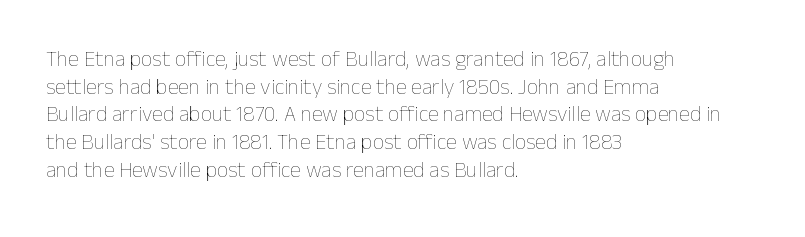
Q: Is the text bold? A: No.
Q: Is the text italic (slanted)? A: No, it is upright.
Q: Is the text underlined? A: No.
Q: How is the paragraph aligned? A: Left-aligned.
Q: Is the spacing between letters normal or unusually wide? A: Normal.
Q: Is the spacing between lines tight, normal or loose? A: Normal.
